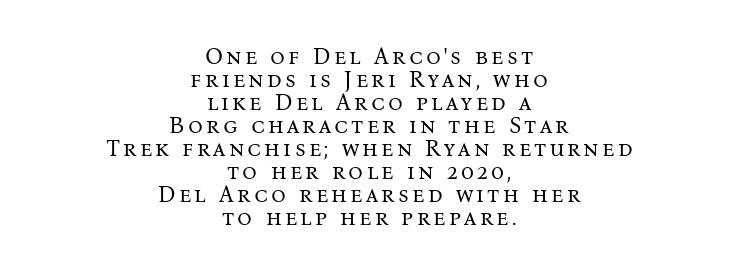
Q: Is the text bold? A: No.
Q: Is the text italic (slanted)? A: No, it is upright.
Q: Is the text underlined? A: No.
Q: How is the paragraph aligned? A: Centered.
Q: Is the spacing between lines tight, normal or loose? A: Tight.
